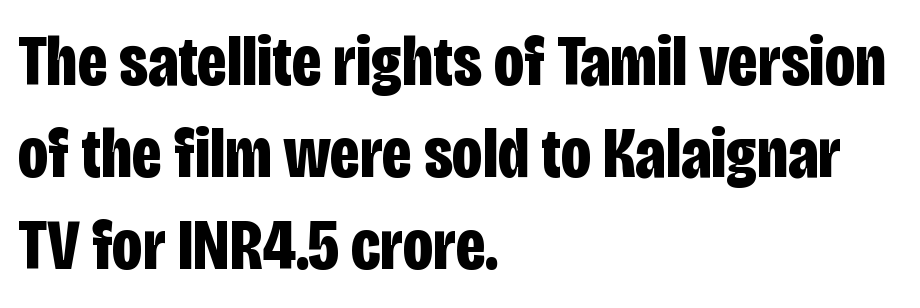
The image shows 72 px bold, condensed sans-serif type, upright; set left-aligned, normal line spacing (1.28x), normal letter spacing, not underlined; low stroke contrast and a large x-height.
